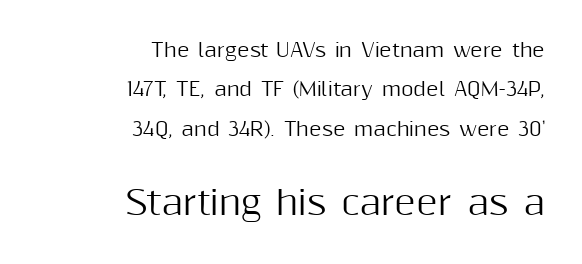
The vertical gap from one line to the next is large. Does the lettering tilt? It doesn't — this is upright. Unmarked baselines from the first word to the last. The passage shown is typed in a proportional face where columns would drift. Letter spacing: default. Between these two stacked blocks, the lower one wins on size.
